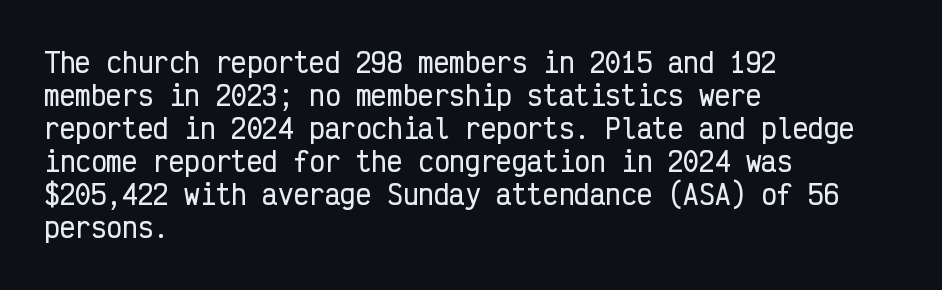
{"italic": "no", "underline": "no", "align": "left", "line_spacing": "normal", "line_spacing_ratio": 1.27, "letter_spacing": "normal", "letter_spacing_em": 0.0, "glyph_px": 26}
